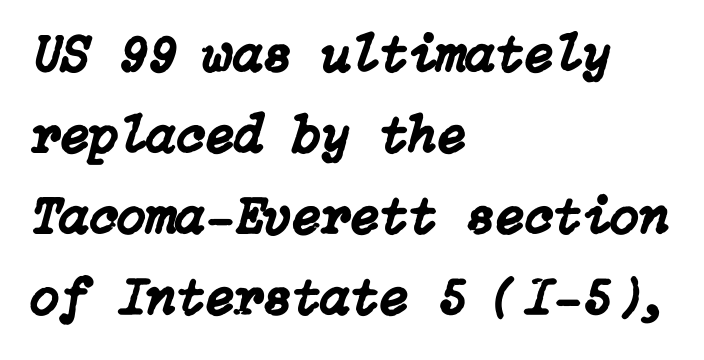
{"italic": "yes", "lean": "right", "slant_degrees": 15, "width": "normal", "stroke_contrast": "low", "x_height": "medium", "underline": "no", "align": "left", "line_spacing": "normal", "line_spacing_ratio": 1.53, "letter_spacing": "normal", "letter_spacing_em": 0.0, "glyph_px": 53}
